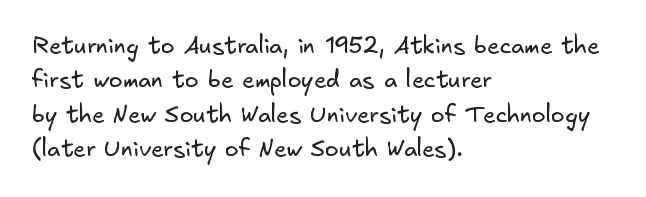
The image shows 23 px text type; set left-aligned, normal line spacing (1.49x), normal letter spacing, not underlined.
